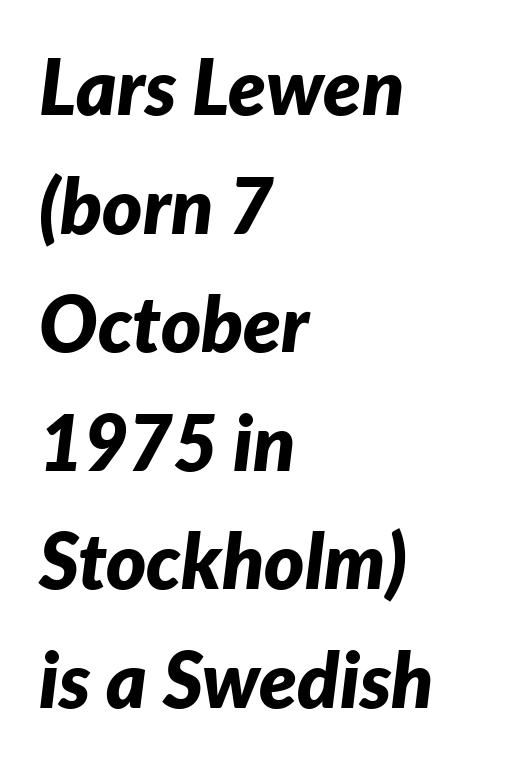
The image shows 77 px bold type, italic (leaning right); set left-aligned, normal line spacing (1.54x), normal letter spacing, not underlined; low stroke contrast and a medium x-height.
